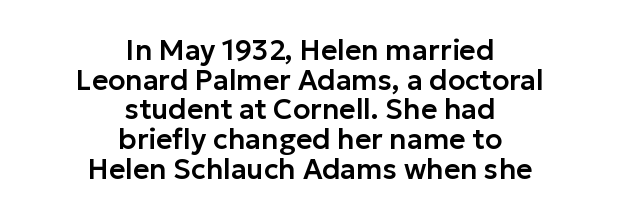
Do the characters align in a grid? No, the font is proportional. Ordinary non-slanted type is in use. The setting favours the middle, as headings and verse often do. Baseline-to-baseline distance is barely more than the letter height. Tracking here is standard; glyphs follow each other at the usual distance. In terms of letterform style, serifs are entirely absent.
